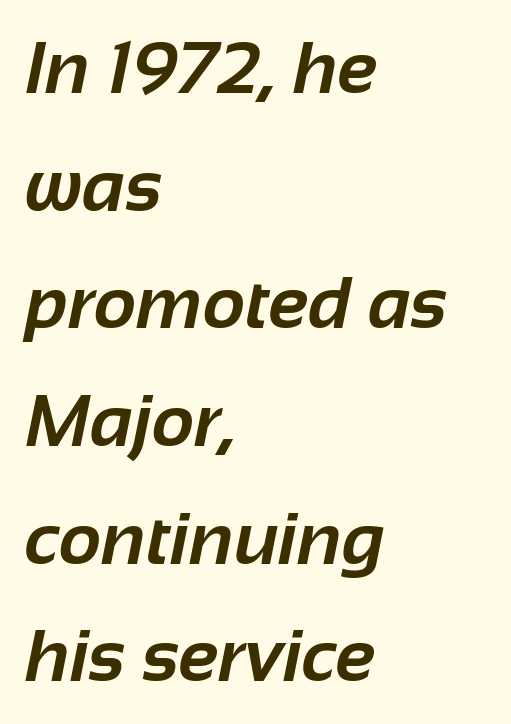
Q: Is the text bold? A: Yes.
Q: Is the typeface a serif or a sans-serif typeface? A: Sans-serif.
Q: Is the text underlined? A: No.
Q: How is the paragraph aligned? A: Left-aligned.
Q: Is the spacing between letters normal or unusually wide? A: Normal.
Q: Is the spacing between lines tight, normal or loose? A: Normal.
Q: Width (condensed, normal, or wide)? A: Normal.
Q: Stroke contrast? A: Low.
Q: x-height? A: Medium.
Q: Monospaced? A: No.
